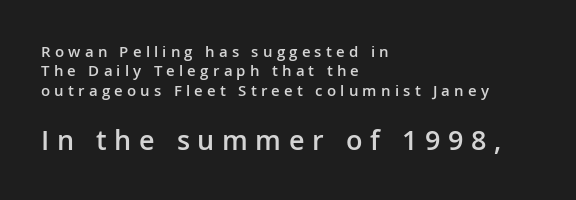
Q: Is the text bold? A: Semi-bold.
Q: Is the text italic (slanted)? A: No, it is upright.
Q: Is the text underlined? A: No.
Q: How is the paragraph aligned? A: Left-aligned.
Q: Is the spacing between letters normal or unusually wide? A: Unusually wide.
Q: Is the spacing between lines tight, normal or loose? A: Normal.
Q: Which block of text is set in a larger size, the first (top) or the second (bottom)? A: The second (bottom) one.
